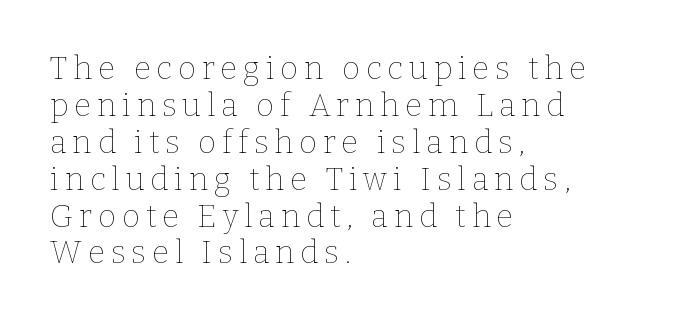
The image shows 31 px thin type, upright; set left-aligned, line spacing 1.19x, not underlined; low stroke contrast and a medium x-height.
